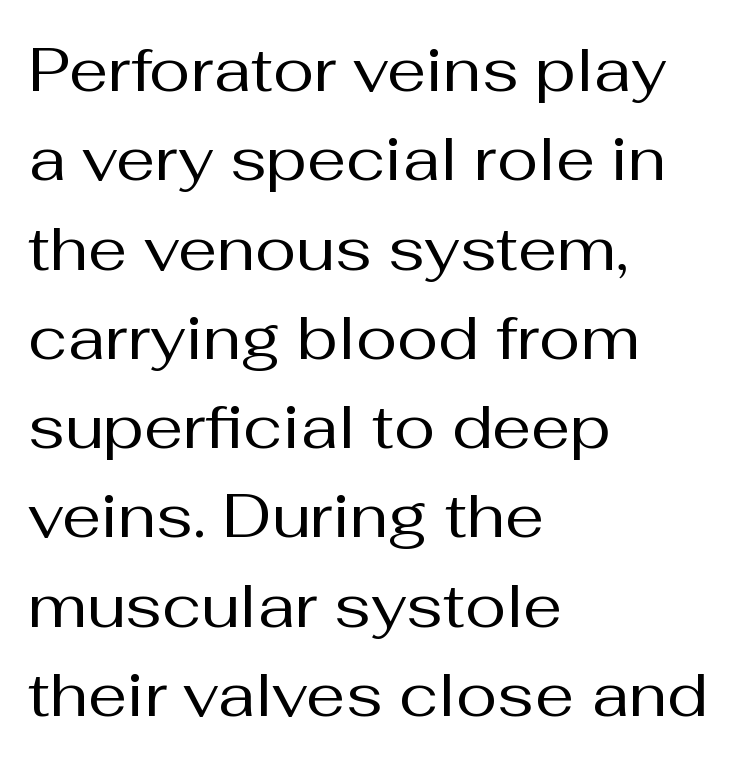
The image shows 62 px regular-weight sans-serif type, upright; set left-aligned, normal line spacing (1.44x), normal letter spacing, not underlined; medium stroke contrast and a medium x-height.
